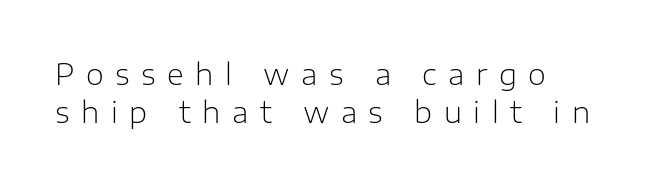
{"serif": "no", "italic": "no", "bold": "no", "weight": "light", "width": "normal", "stroke_contrast": "low", "x_height": "medium", "monospaced": "no", "underline": "no", "align": "left", "line_spacing": "normal", "line_spacing_ratio": 1.32, "letter_spacing": "wide", "letter_spacing_em": 0.4, "glyph_px": 29}
